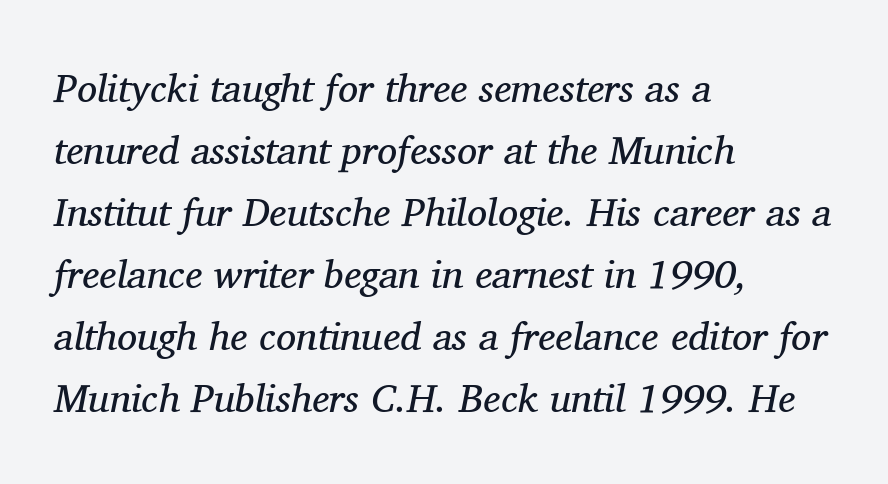
The image shows 40 px regular-weight serif type, italic (leaning right); set left-aligned, normal line spacing (1.55x), normal letter spacing, not underlined; medium stroke contrast and a medium x-height.
